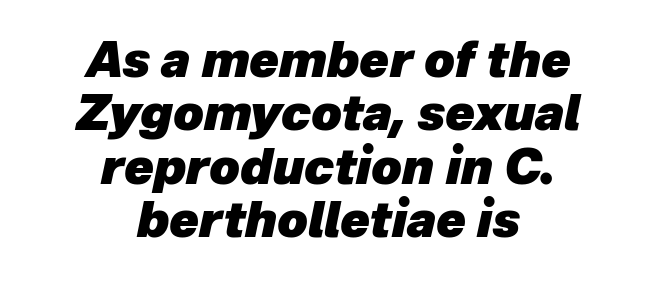
Q: Is the text bold? A: Yes.
Q: Is the text italic (slanted)? A: Yes, it leans right by about 12 degrees.
Q: Is the text underlined? A: No.
Q: How is the paragraph aligned? A: Centered.
Q: Is the spacing between letters normal or unusually wide? A: Normal.
Q: Is the spacing between lines tight, normal or loose? A: Tight.
Q: Width (condensed, normal, or wide)? A: Normal.
Q: Stroke contrast? A: Low.
Q: x-height? A: Medium.
Q: Monospaced? A: No.
